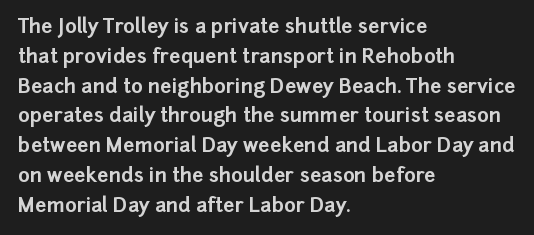
The image shows 20 px bold type, upright; set left-aligned, normal line spacing (1.49x), normal letter spacing, not underlined.
